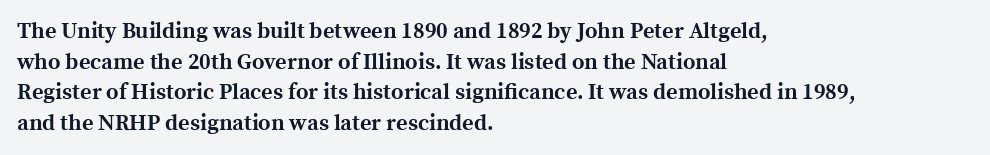
If you drew a line through each stem, it would be perfectly vertical. A normal amount of white space separates one row of letters from the next. Unmarked baselines from the first word to the last. Pretty heavy lettering here — definitely bold. The paragraph has a hard left edge and a soft right edge. These lines keep a tight, regular rhythm from letter to letter.
